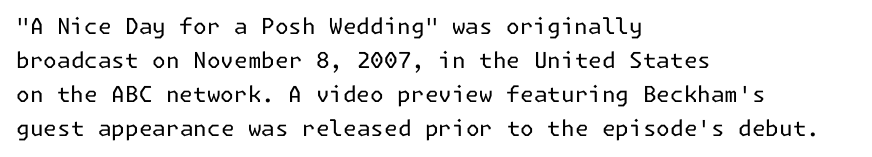
{"italic": "no", "bold": "no", "underline": "no", "align": "left", "line_spacing": "normal", "line_spacing_ratio": 1.54, "letter_spacing": "normal", "letter_spacing_em": 0.0, "glyph_px": 22}
